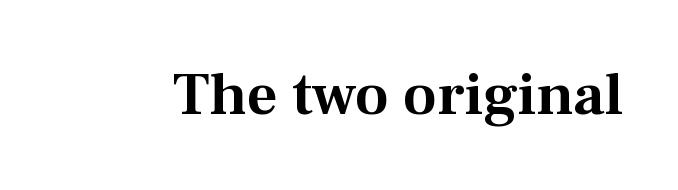
The image shows 61 px serif type, upright; set normal letter spacing, not underlined; medium stroke contrast and a medium x-height.
